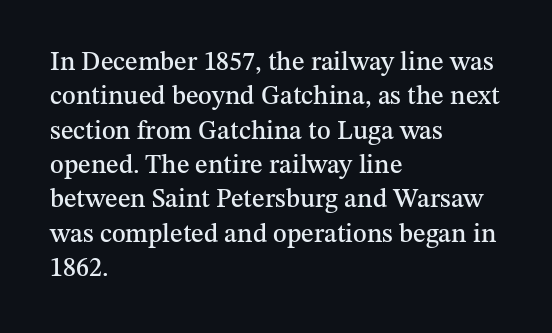
Q: Is the text italic (slanted)? A: No, it is upright.
Q: Is the text underlined? A: No.
Q: How is the paragraph aligned? A: Left-aligned.
Q: Is the spacing between letters normal or unusually wide? A: Normal.
Q: Is the spacing between lines tight, normal or loose? A: Normal.
